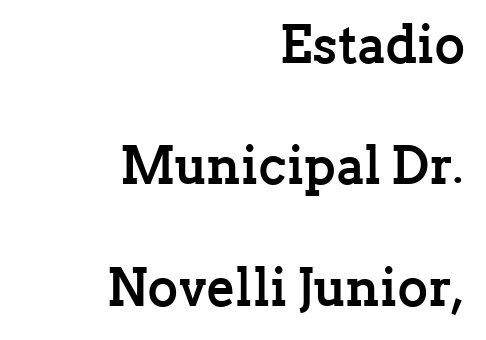
Q: Is the text bold? A: Yes.
Q: Is the text italic (slanted)? A: No, it is upright.
Q: Is the typeface a serif or a sans-serif typeface? A: Serif.
Q: Is the text underlined? A: No.
Q: How is the paragraph aligned? A: Right-aligned.
Q: Is the spacing between letters normal or unusually wide? A: Normal.
Q: Is the spacing between lines tight, normal or loose? A: Loose.
Q: Width (condensed, normal, or wide)? A: Normal.
Q: Stroke contrast? A: Low.
Q: x-height? A: Medium.
Q: Monospaced? A: No.
